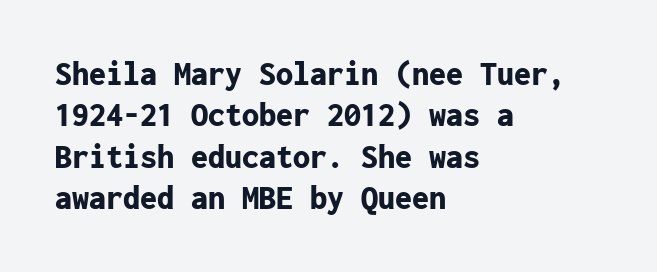
Q: Is the text bold? A: Yes.
Q: Is the text italic (slanted)? A: No, it is upright.
Q: Is the typeface a serif or a sans-serif typeface? A: Sans-serif.
Q: Is the text underlined? A: No.
Q: How is the paragraph aligned? A: Left-aligned.
Q: Is the spacing between letters normal or unusually wide? A: Normal.
Q: Width (condensed, normal, or wide)? A: Normal.
Q: Stroke contrast? A: Low.
Q: x-height? A: Medium.
Q: Monospaced? A: Yes.
